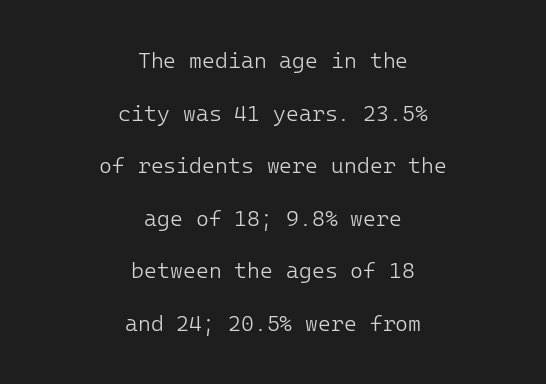
Q: Is the text bold? A: No.
Q: Is the text italic (slanted)? A: No, it is upright.
Q: Is the text underlined? A: No.
Q: How is the paragraph aligned? A: Centered.
Q: Is the spacing between letters normal or unusually wide? A: Normal.
Q: Is the spacing between lines tight, normal or loose? A: Loose.
